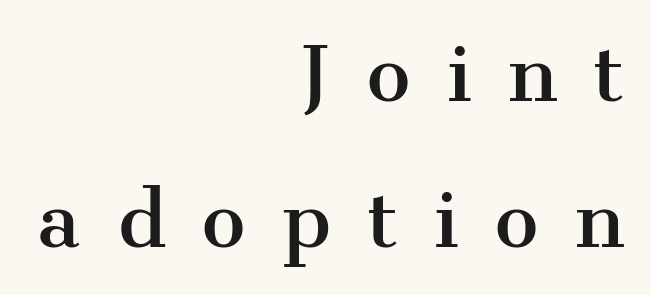
Q: Is the text italic (slanted)? A: No, it is upright.
Q: Is the typeface a serif or a sans-serif typeface? A: Serif.
Q: Is the text underlined? A: No.
Q: How is the paragraph aligned? A: Right-aligned.
Q: Is the spacing between letters normal or unusually wide? A: Unusually wide.
Q: Is the spacing between lines tight, normal or loose? A: Loose.
Q: Width (condensed, normal, or wide)? A: Normal.
Q: Stroke contrast? A: Medium.
Q: x-height? A: Medium.
Q: Monospaced? A: No.
